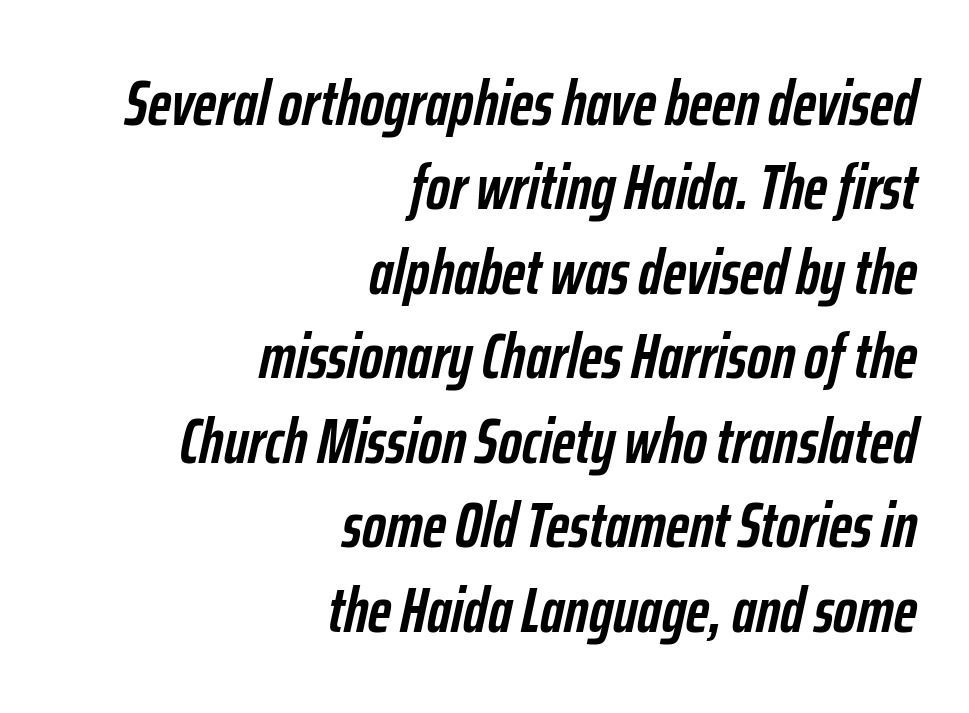
{"italic": "yes", "lean": "right", "slant_degrees": 12, "bold": "yes", "weight": "semibold", "width": "condensed", "stroke_contrast": "low", "x_height": "medium", "monospaced": "no", "underline": "no", "align": "right", "line_spacing": "normal", "line_spacing_ratio": 1.32, "letter_spacing": "normal", "letter_spacing_em": 0.0, "glyph_px": 64}
